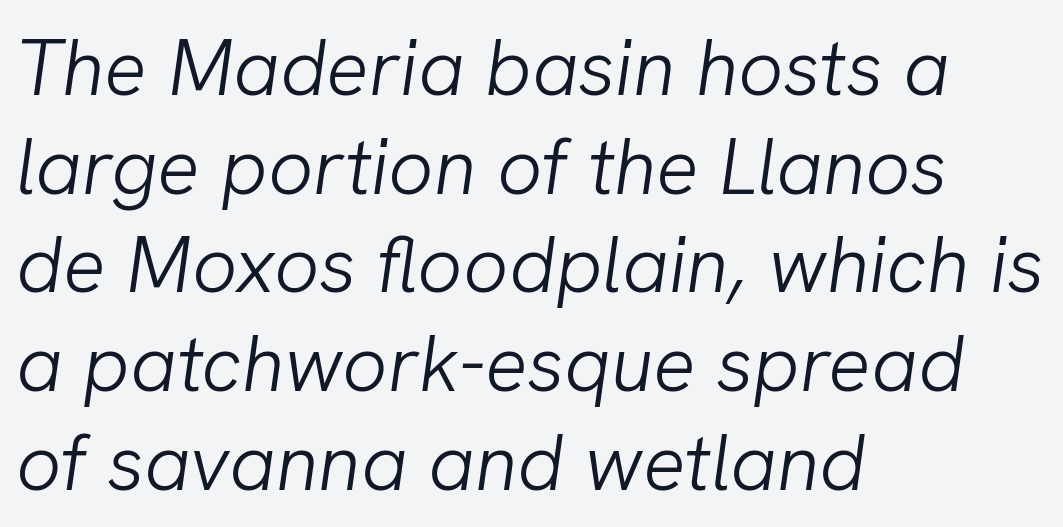
Unbolded letterforms with no extra heft. Typeset ragged right — the left edge is the straight one. Is this a fixed-width face? No — the glyphs have proportional, varying widths. Short note: letters normally spaced. Bare-footed words on every line.
